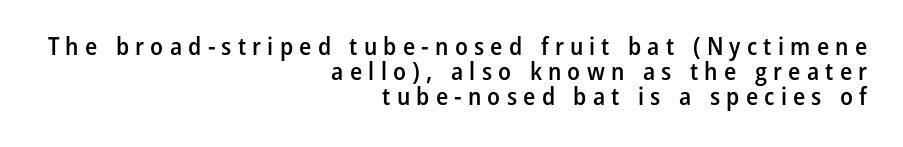
The text block is weighted toward the right margin, trailing off unevenly leftward. Regarding leading, the lines here are crowded together. Just letters on the line, the space beneath them empty. The tracking jumps out immediately: characters are airy and widely separated.
